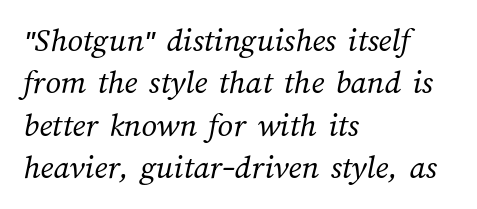
The rendering keeps characters at their native spacing. Underlining? Definitely not there. Stroke mass is kept to a normal reading level or below. Whoever set this chose a conventional vertical rhythm. You could not count columns in this text — the font is proportionally spaced.
